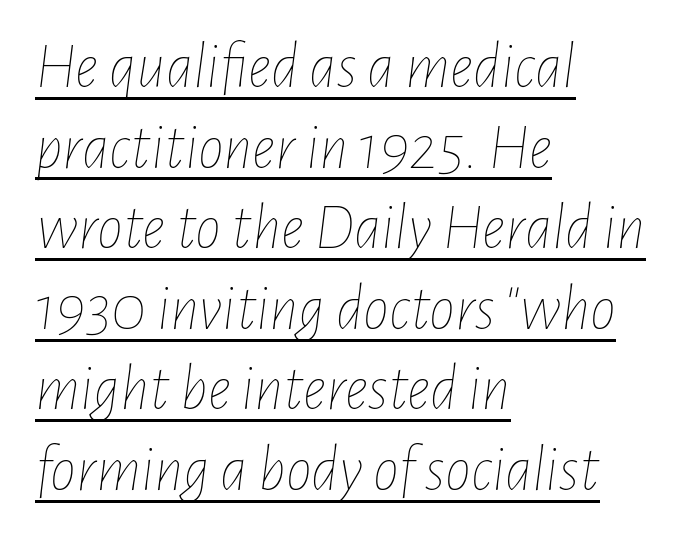
This reads as an unemphasized weight, regular at the heaviest. Characters are canted at an angle relative to the baseline's perpendicular. Proportional: the letters do not fall into vertical columns. A rule runs beneath these lines of type. Tracking value appears to be zero — textbook default spacing. Layout note: lines flush left.
